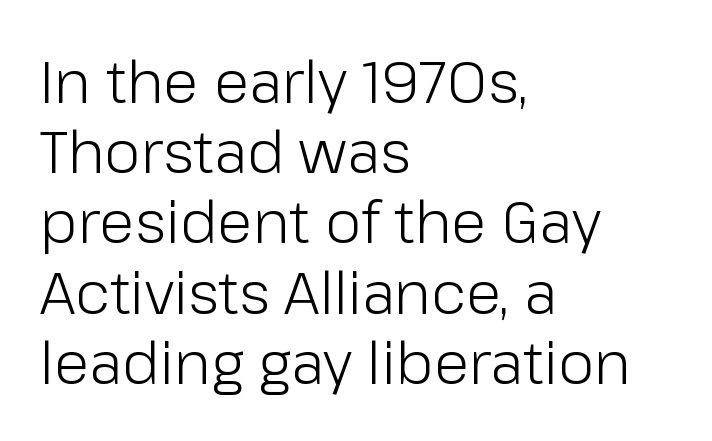
Q: Is the text bold? A: No.
Q: Is the text italic (slanted)? A: No, it is upright.
Q: Is the typeface a serif or a sans-serif typeface? A: Sans-serif.
Q: Is the text underlined? A: No.
Q: How is the paragraph aligned? A: Left-aligned.
Q: Is the spacing between letters normal or unusually wide? A: Normal.
Q: Width (condensed, normal, or wide)? A: Normal.
Q: Stroke contrast? A: Low.
Q: x-height? A: Medium.
Q: Monospaced? A: No.
